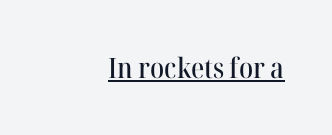
The letters stand straight up with perfectly vertical stems. The passage shown is typeset with a serif family. You could not count columns in this text — the font is proportionally spaced. Compared with a flush-left layout, this one pins lines to the opposite, right side. The gaps between neighbouring characters are ordinary and unremarkable.
